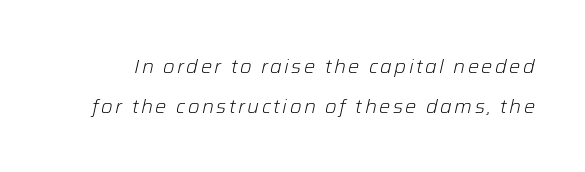
This sample uses an oblique cut, with every glyph tilted off the vertical. The block of text is sparse from top to bottom, with ample space between rows. Unmarked baselines from the first word to the last. The face looks like a standard text weight, possibly lighter.
